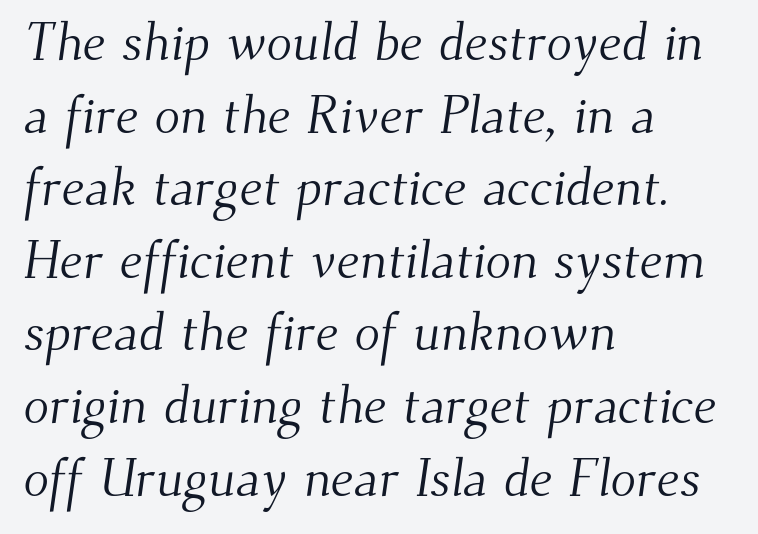
{"serif": "yes", "bold": "no", "weight": "light", "width": "normal", "stroke_contrast": "medium", "x_height": "small", "monospaced": "no", "underline": "no", "align": "left", "line_spacing": "normal", "line_spacing_ratio": 1.37, "letter_spacing": "normal", "letter_spacing_em": 0.0, "glyph_px": 53}
